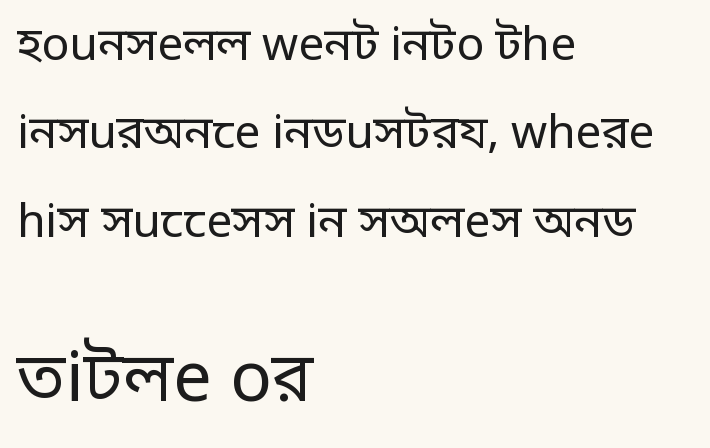
Q: Is the text bold? A: No.
Q: Is the text italic (slanted)? A: No, it is upright.
Q: Is the typeface a serif or a sans-serif typeface? A: Sans-serif.
Q: Is the text underlined? A: No.
Q: How is the paragraph aligned? A: Left-aligned.
Q: Is the spacing between letters normal or unusually wide? A: Normal.
Q: Is the spacing between lines tight, normal or loose? A: Loose.
Q: Which block of text is set in a larger size, the first (top) or the second (bottom)? A: The second (bottom) one.
Q: Width (condensed, normal, or wide)? A: Normal.
Q: Stroke contrast? A: Low.
Q: x-height? A: Large.
Q: Monospaced? A: No.
